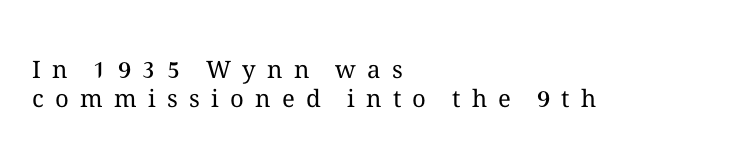
The ragged edge is on the right, which tells us the setting is flush left. The string is rendered with underlining switched off. Stroke thickness stays within the range of a standard reading face or lighter. Vertical strokes here are truly vertical. These lines have a slow, spaced-out rhythm from letter to letter.
